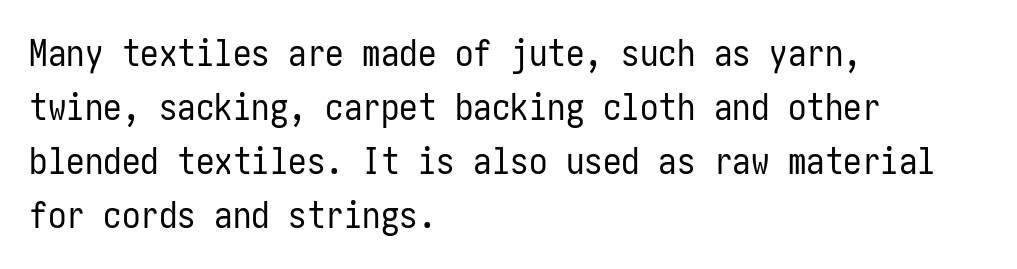
A roman cut, with each character standing at attention. Bare-footed words on every line. A sans-serif font was chosen for this passage. Heft: none added — not bold.
